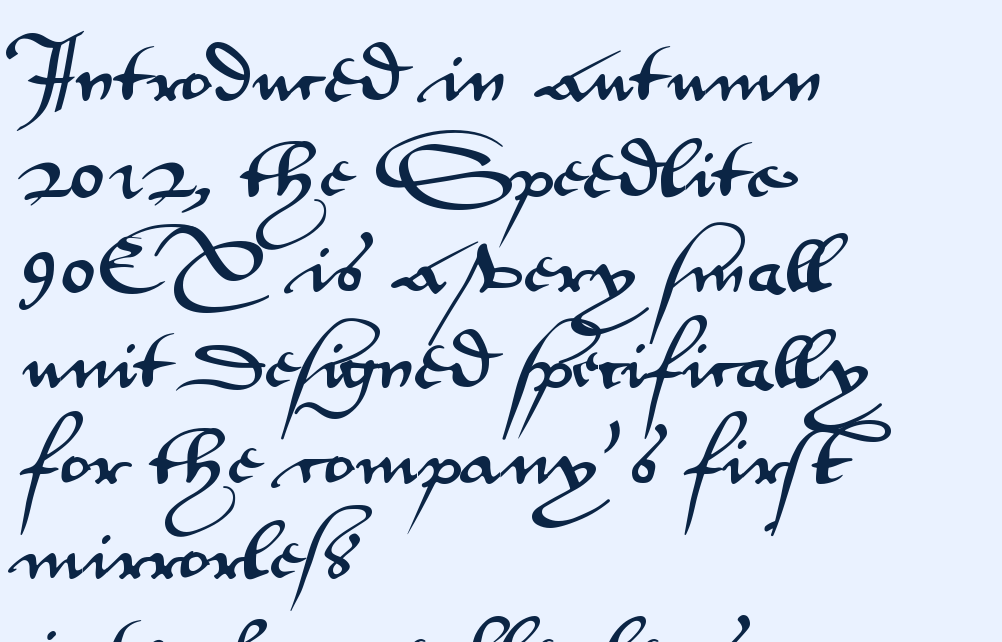
Q: Is the text italic (slanted)? A: Yes.
Q: Is the typeface a serif or a sans-serif typeface? A: Sans-serif.
Q: Is the text underlined? A: No.
Q: How is the paragraph aligned? A: Left-aligned.
Q: Is the spacing between letters normal or unusually wide? A: Normal.
Q: Is the spacing between lines tight, normal or loose? A: Normal.
Q: Width (condensed, normal, or wide)? A: Wide.
Q: Stroke contrast? A: Medium.
Q: x-height? A: Small.
Q: Monospaced? A: No.
